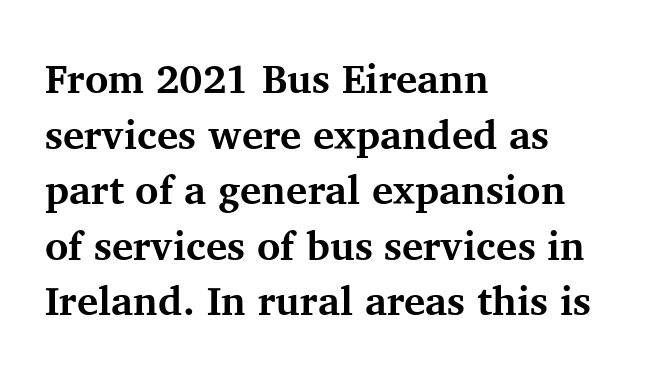
{"serif": "yes", "italic": "no", "bold": "yes", "weight": "bold", "width": "normal", "stroke_contrast": "medium", "x_height": "medium", "monospaced": "no", "underline": "no", "align": "left", "line_spacing": "normal", "line_spacing_ratio": 1.39, "letter_spacing": "normal", "letter_spacing_em": 0.0, "glyph_px": 40}
